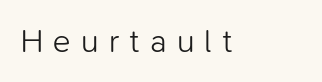
Italic: no, the glyphs are upright roman. Heaviness? Minimal to ordinary, like unemphasized prose. Looks like regular typesetting: each glyph gets only the width it needs. Tracking value appears strongly positive — letters spread wide. What kind of face is this? One without serifs — a sans.
